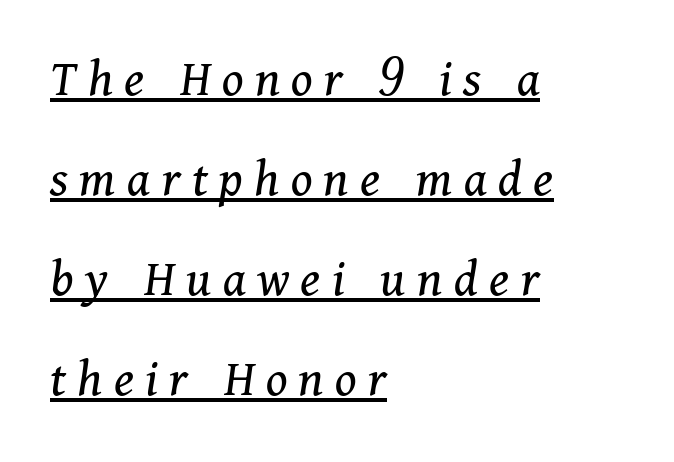
Q: Is the text bold? A: No.
Q: Is the text italic (slanted)? A: Yes, it leans right by about 11 degrees.
Q: Is the typeface a serif or a sans-serif typeface? A: Serif.
Q: Is the text underlined? A: Yes.
Q: How is the paragraph aligned? A: Left-aligned.
Q: Is the spacing between letters normal or unusually wide? A: Unusually wide.
Q: Width (condensed, normal, or wide)? A: Normal.
Q: Stroke contrast? A: Medium.
Q: x-height? A: Medium.
Q: Monospaced? A: No.
